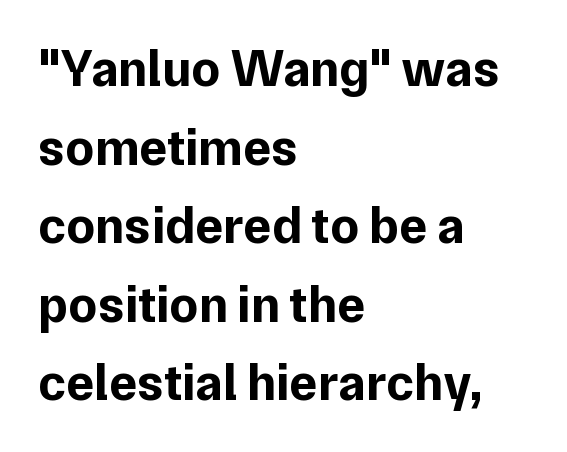
This sample keeps an unexceptional amount of space between lines. Teacher's note: observe the even left margin — that is flush-left alignment. These lines carry a lot of weight — the face is fully bold. Is this a sans? Yes — the strokes have no serifs. Quick note: underline off. What stands out about the letter spacing? Nothing — it is the standard amount.
